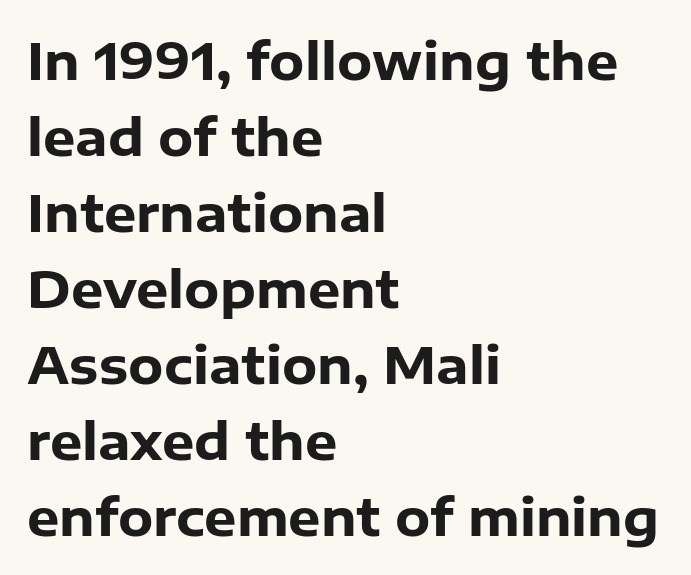
{"serif": "no", "italic": "no", "bold": "yes", "weight": "heavy", "width": "normal", "stroke_contrast": "low", "x_height": "medium", "monospaced": "no", "underline": "no", "align": "left", "line_spacing": "normal", "line_spacing_ratio": 1.49, "letter_spacing": "normal", "letter_spacing_em": 0.0, "glyph_px": 51}
